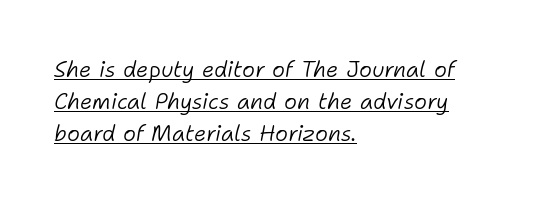
Leading: standard. Is the stroke heavy? The answer is a plain regular-or-lighter. Does extra space separate the letters? No, they use regular spacing. Each line of the rendering has a horizontal stroke beneath the glyphs. The letters are slanted; this is an italic face. Alignment: flush left.
